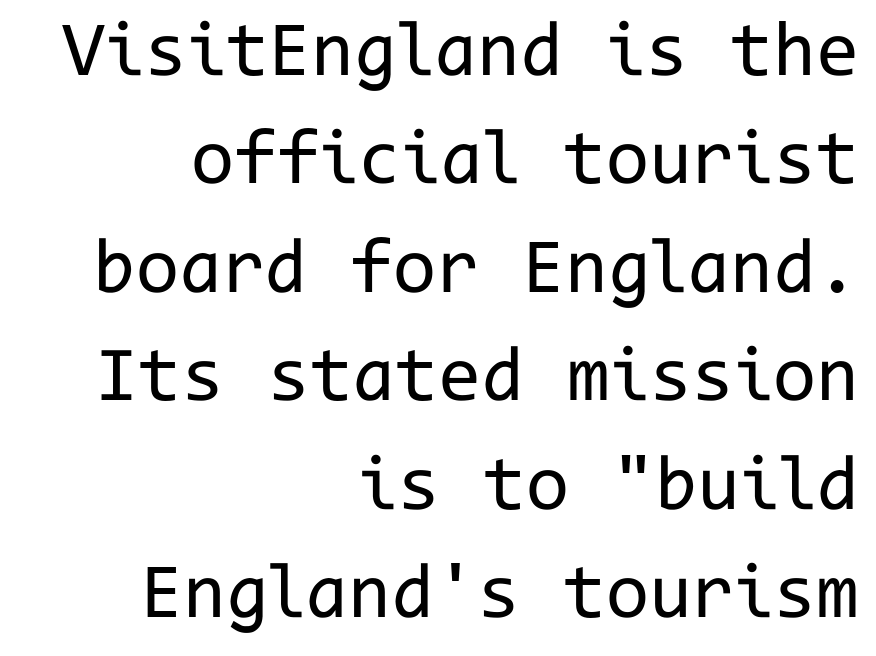
If you drew a ruler down the right edge, every line would touch it. The strokes are not fattened; the text isn't bold. Look at the tracking — it's just the regular setting, nothing added. Look at the bottom of the vertical strokes: they stop flat, with no serifs. Do the characters align in a grid? Yes, the font is monospaced.
